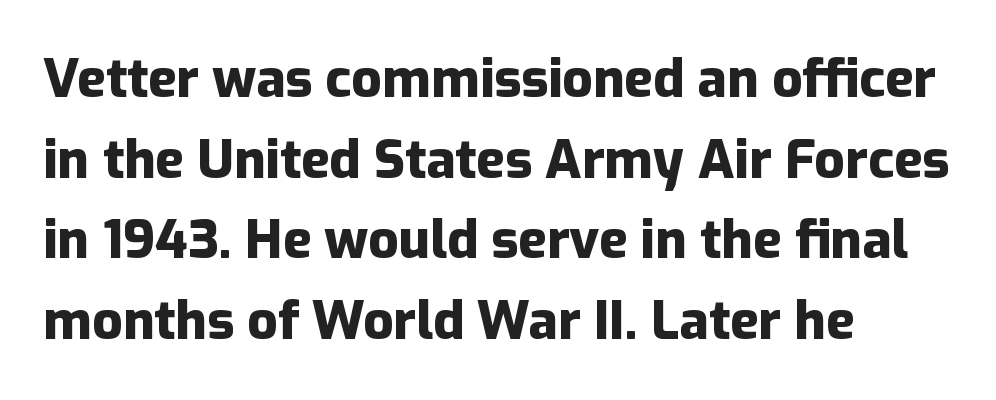
{"serif": "no", "italic": "no", "bold": "yes", "weight": "heavy", "width": "normal", "stroke_contrast": "low", "x_height": "medium", "monospaced": "no", "underline": "no", "align": "left", "line_spacing": "normal", "line_spacing_ratio": 1.52, "letter_spacing": "normal", "letter_spacing_em": 0.0, "glyph_px": 53}
